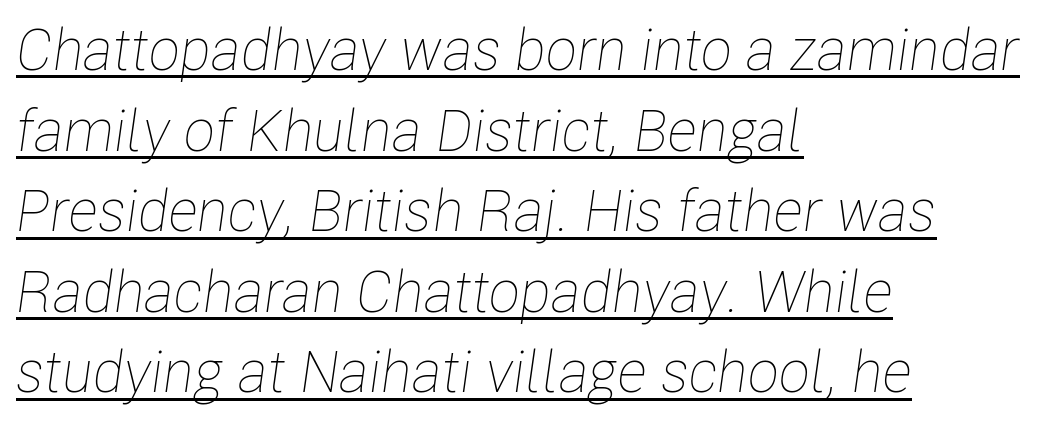
The image shows 58 px thin, condensed type, italic (leaning right); set left-aligned, normal line spacing (1.39x), normal letter spacing, underlined; low stroke contrast and a medium x-height.
